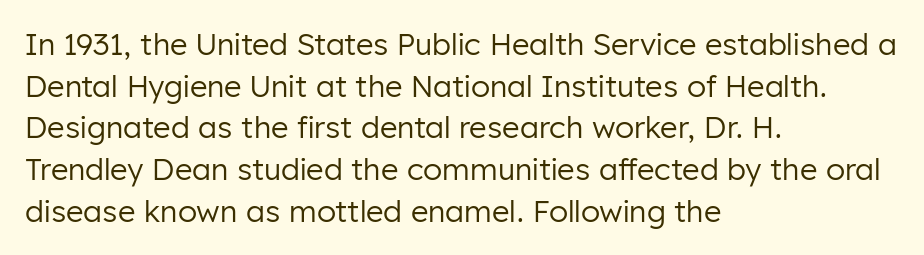
The image shows 30 px regular-weight sans-serif type, upright; set left-aligned, normal line spacing (1.39x), normal letter spacing, not underlined; low stroke contrast and a medium x-height.
